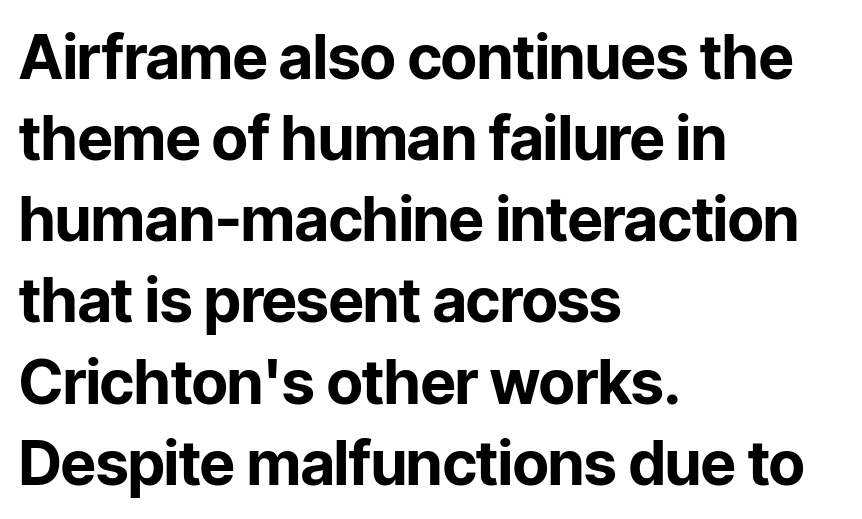
{"serif": "no", "italic": "no", "bold": "yes", "weight": "bold", "width": "normal", "stroke_contrast": "low", "x_height": "medium", "monospaced": "no", "underline": "no", "align": "left", "line_spacing": "normal", "line_spacing_ratio": 1.33, "letter_spacing": "normal", "letter_spacing_em": 0.0, "glyph_px": 61}
